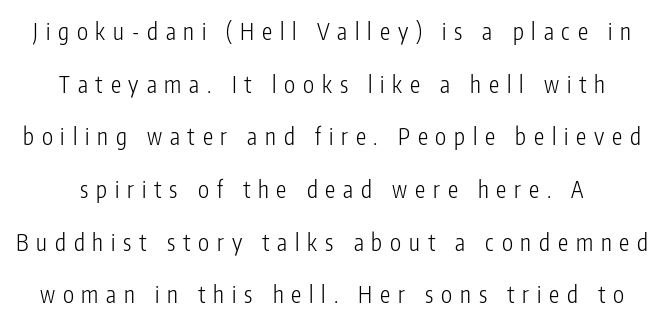
The image shows 23 px text type, upright; set loose line spacing (2.29x), unusually wide letter spacing (+0.34 em), not underlined.
